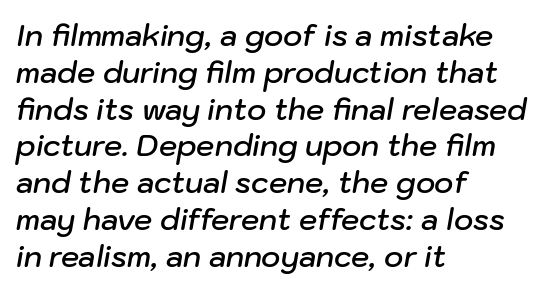
{"italic": "yes", "lean": "right", "slant_degrees": 10, "bold": "semi", "weight": "semibold", "width": "normal", "stroke_contrast": "low", "x_height": "medium", "monospaced": "no", "underline": "no", "align": "left", "line_spacing": "normal", "line_spacing_ratio": 1.27, "letter_spacing": "normal", "letter_spacing_em": 0.0, "glyph_px": 29}
